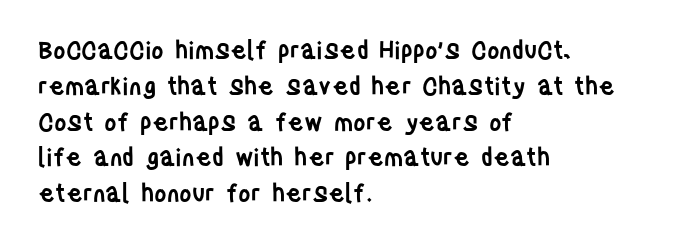
{"italic": "no", "bold": "semi", "underline": "no", "align": "left", "line_spacing": "normal", "line_spacing_ratio": 1.49, "letter_spacing": "normal", "letter_spacing_em": 0.0, "glyph_px": 24}
